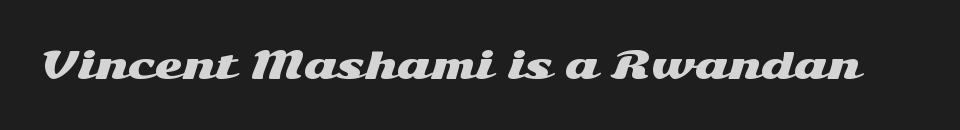
The image shows 36 px wide sans-serif type; set normal letter spacing, not underlined; medium stroke contrast and a medium x-height.
